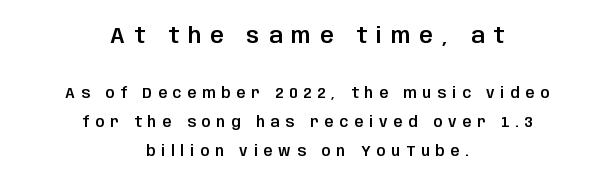
The rendering shrinks the type as you move from the upper chunk to the lower. Short note: letters widely spaced. Designer's note — italics off, roman on. One-word summary of the alignment: center.
